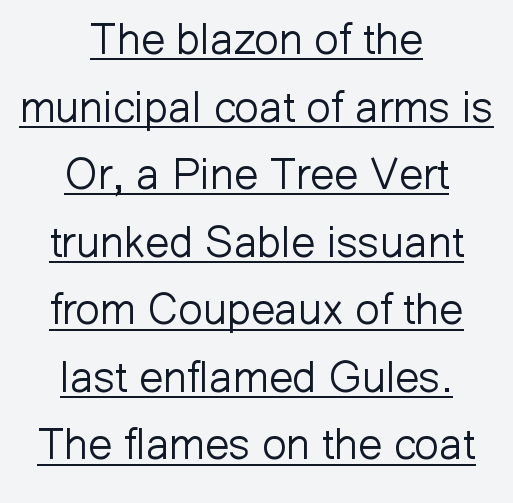
{"serif": "no", "italic": "no", "bold": "no", "weight": "light", "width": "normal", "stroke_contrast": "low", "x_height": "medium", "monospaced": "no", "underline": "yes", "align": "center", "line_spacing": "normal", "line_spacing_ratio": 1.57, "letter_spacing": "normal", "letter_spacing_em": 0.0, "glyph_px": 43}
